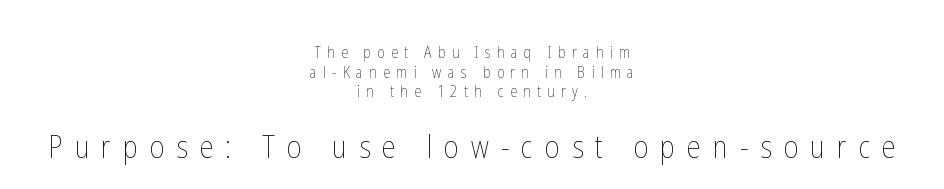
The image shows 31 px thin, condensed type, upright; set centered, line spacing 1.23x, unusually wide letter spacing (+0.39 em), not underlined; the second (bottom) block is 1.94x larger; low stroke contrast and a medium x-height.
